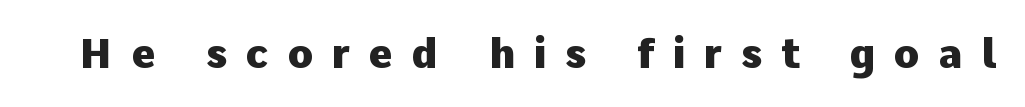
{"serif": "no", "italic": "no", "bold": "yes", "weight": "heavy", "width": "normal", "stroke_contrast": "low", "x_height": "medium", "monospaced": "no", "underline": "no", "letter_spacing": "wide", "letter_spacing_em": 0.46, "glyph_px": 41}
